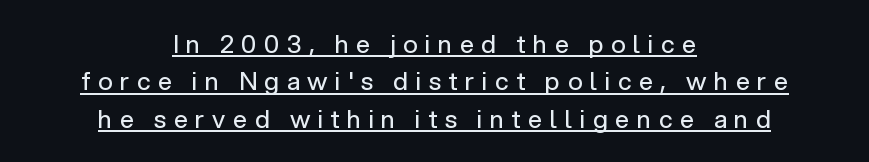
Italic: no, the glyphs are upright roman. Vertically, the passage feels balanced, rows spaced as you'd expect. Stems and bowls with no extra thickness — not bold. Is the block centered? Yes — each line is placed symmetrically about the middle. The rendered words wear a rule along their underside.
